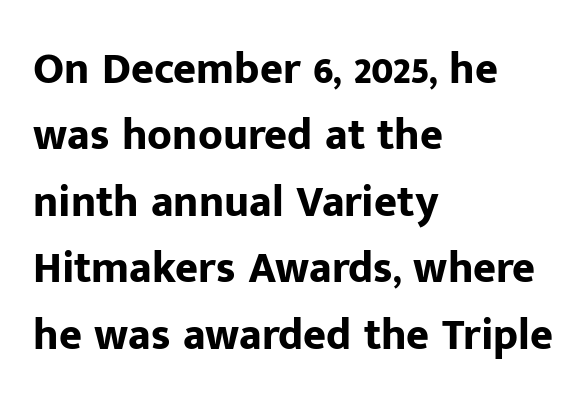
Unlike a traditional serif, this face leaves its strokes unadorned. The line-height multiplier appears to be the usual default. Every letter is thick-stroked: bold, no question. The axis of the letterforms is exactly vertical. The rendering anchors every line to the left-hand side. Characters follow at the spacing the type designer built in.
